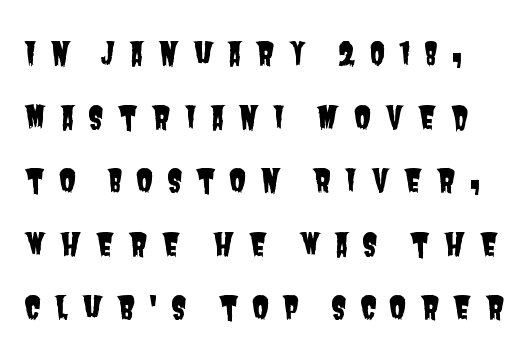
Anything drawn beneath the words? Only blank space. Unlike a traditional serif, this face leaves its strokes unadorned. Successive baselines arrive slowly, with a big drop between each. In terms of letterspacing, this is a distinctly airy, spread setting.
